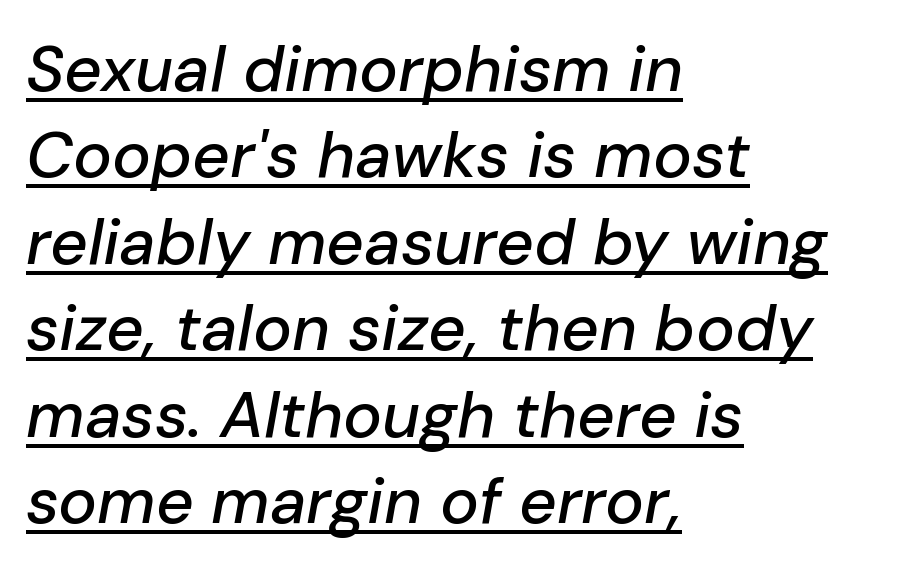
Q: Is the text italic (slanted)? A: Yes, it leans right by about 10 degrees.
Q: Is the text underlined? A: Yes.
Q: How is the paragraph aligned? A: Left-aligned.
Q: Is the spacing between letters normal or unusually wide? A: Normal.
Q: Is the spacing between lines tight, normal or loose? A: Normal.
Q: Width (condensed, normal, or wide)? A: Normal.
Q: Stroke contrast? A: Low.
Q: x-height? A: Medium.
Q: Monospaced? A: No.
